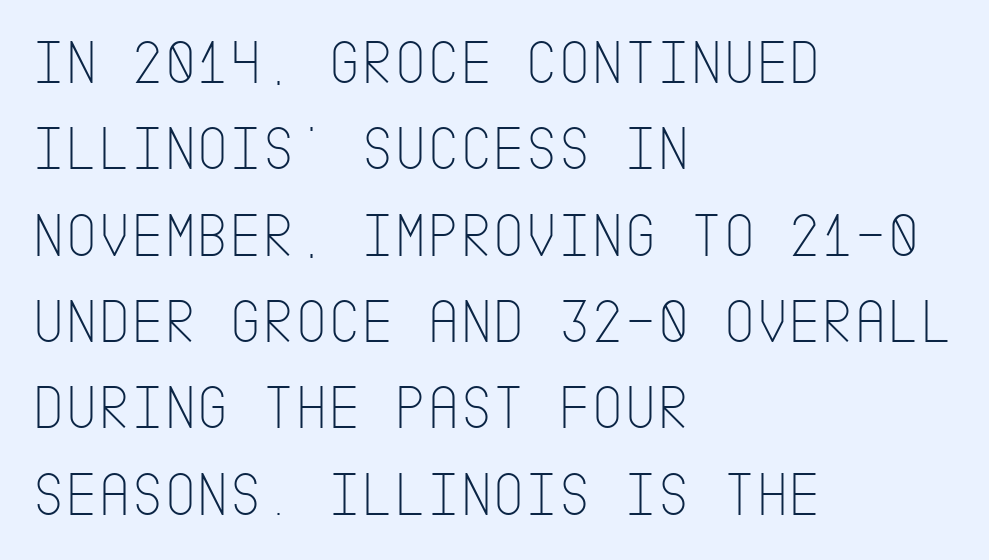
{"serif": "no", "italic": "no", "bold": "no", "weight": "thin", "width": "condensed", "stroke_contrast": "low", "x_height": "large", "underline": "no", "align": "left", "line_spacing": "normal", "line_spacing_ratio": 1.37, "letter_spacing": "normal", "letter_spacing_em": 0.0, "glyph_px": 63}
